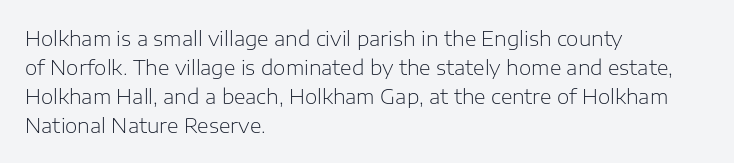
Q: Is the text bold? A: No.
Q: Is the text italic (slanted)? A: No, it is upright.
Q: Is the text underlined? A: No.
Q: How is the paragraph aligned? A: Left-aligned.
Q: Is the spacing between letters normal or unusually wide? A: Normal.
Q: Is the spacing between lines tight, normal or loose? A: Normal.
